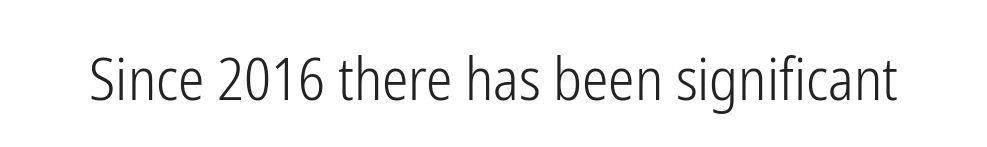
Is this a sans? Yes — the strokes have no serifs. The letters advance in unequal steps, a hallmark of proportional type. Type without underlining. Stroke thickness stays within the range of a standard reading face or lighter.
